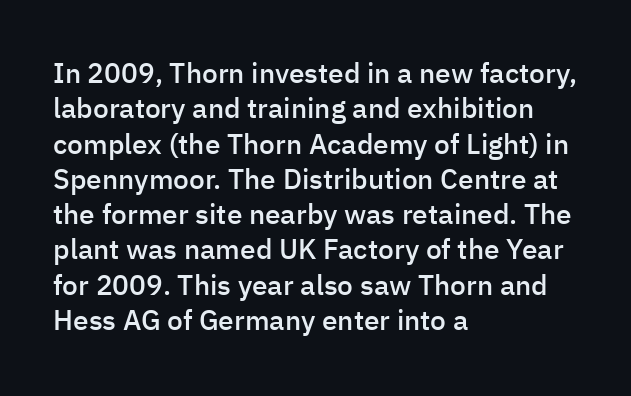
The face used here is a sans, in the tradition of grotesques and geometrics. A typesetter would call this zero additional tracking. Proportional: the letters do not fall into vertical columns. Leftover space on each line is placed entirely after the last word. Regular leading.
